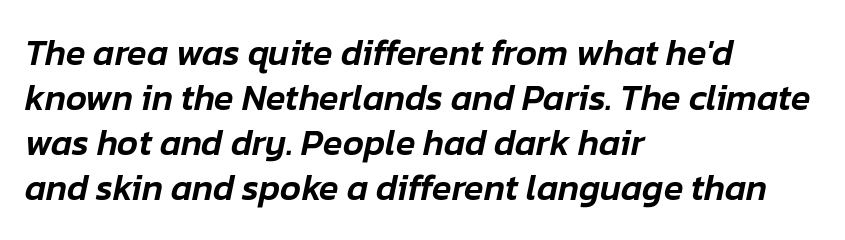
{"italic": "yes", "lean": "right", "slant_degrees": 12, "width": "normal", "stroke_contrast": "low", "x_height": "medium", "monospaced": "no", "underline": "no", "align": "left", "line_spacing": "normal", "line_spacing_ratio": 1.25, "letter_spacing": "normal", "letter_spacing_em": 0.0, "glyph_px": 36}
